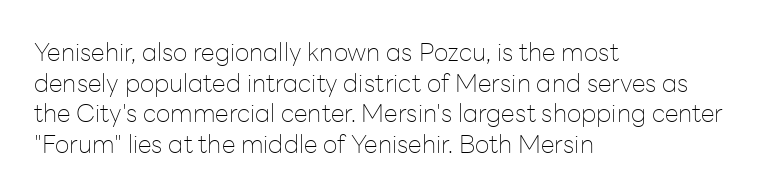
{"italic": "no", "bold": "no", "underline": "no", "align": "left", "line_spacing_ratio": 1.23, "letter_spacing": "normal", "letter_spacing_em": 0.0, "glyph_px": 25}
